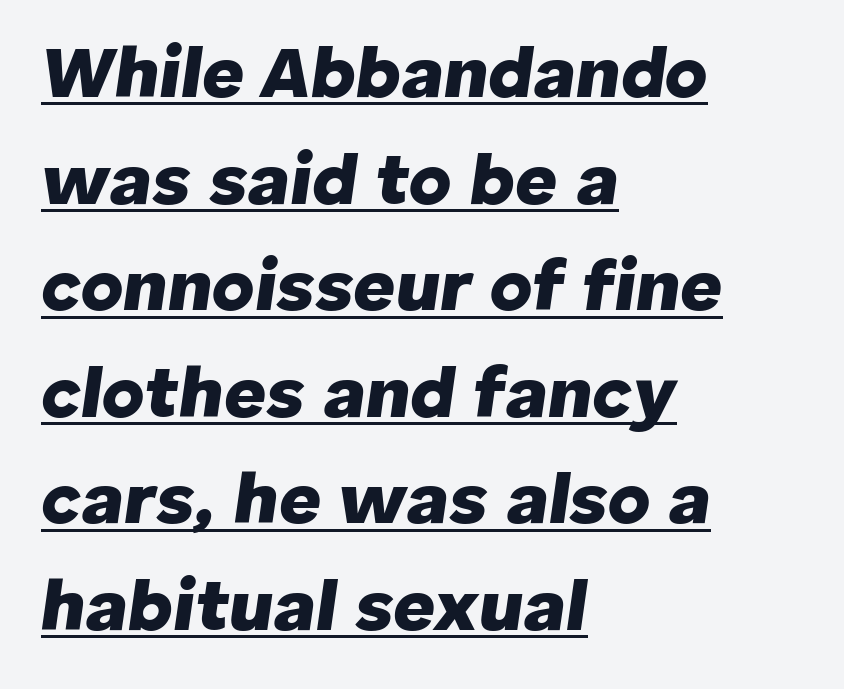
{"italic": "yes", "lean": "right", "slant_degrees": 8, "bold": "yes", "weight": "heavy", "width": "normal", "stroke_contrast": "low", "x_height": "medium", "monospaced": "no", "underline": "yes", "align": "left", "line_spacing": "normal", "line_spacing_ratio": 1.46, "letter_spacing": "normal", "letter_spacing_em": 0.0, "glyph_px": 73}
